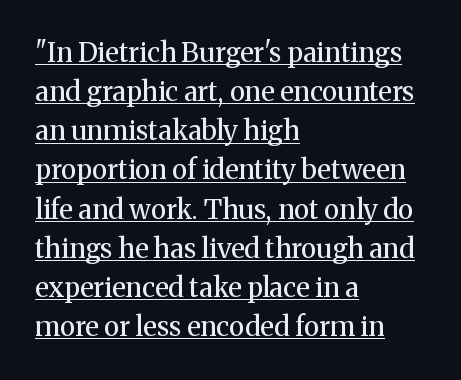
Q: Is the text bold? A: No.
Q: Is the text italic (slanted)? A: No, it is upright.
Q: Is the text underlined? A: Yes.
Q: How is the paragraph aligned? A: Left-aligned.
Q: Is the spacing between letters normal or unusually wide? A: Normal.
Q: Is the spacing between lines tight, normal or loose? A: Normal.
